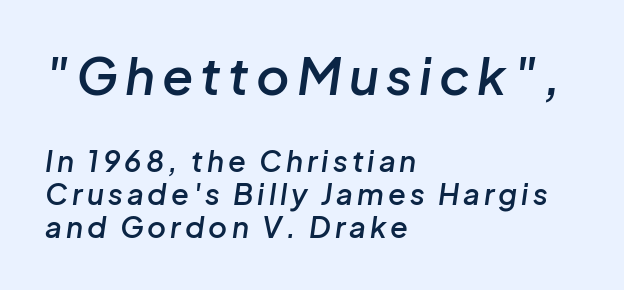
Q: Is the text bold? A: Semi-bold.
Q: Is the text italic (slanted)? A: Yes, it leans right by about 8 degrees.
Q: Is the text underlined? A: No.
Q: How is the paragraph aligned? A: Left-aligned.
Q: Is the spacing between lines tight, normal or loose? A: Tight.
Q: Which block of text is set in a larger size, the first (top) or the second (bottom)? A: The first (top) one.
Q: Width (condensed, normal, or wide)? A: Normal.
Q: Stroke contrast? A: Low.
Q: x-height? A: Medium.
Q: Monospaced? A: No.
